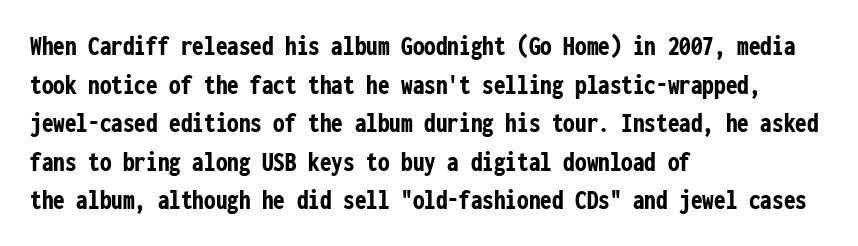
The image shows 29 px semibold, condensed sans-serif type, upright, monospaced; set left-aligned, normal line spacing (1.33x), normal letter spacing, not underlined; low stroke contrast and a medium x-height.
